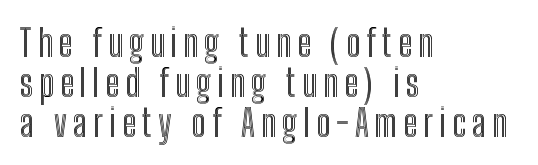
Q: Is the text italic (slanted)? A: No, it is upright.
Q: Is the text underlined? A: No.
Q: How is the paragraph aligned? A: Left-aligned.
Q: Is the spacing between lines tight, normal or loose? A: Tight.
Q: Width (condensed, normal, or wide)? A: Condensed.
Q: x-height? A: Medium.
Q: Monospaced? A: No.
